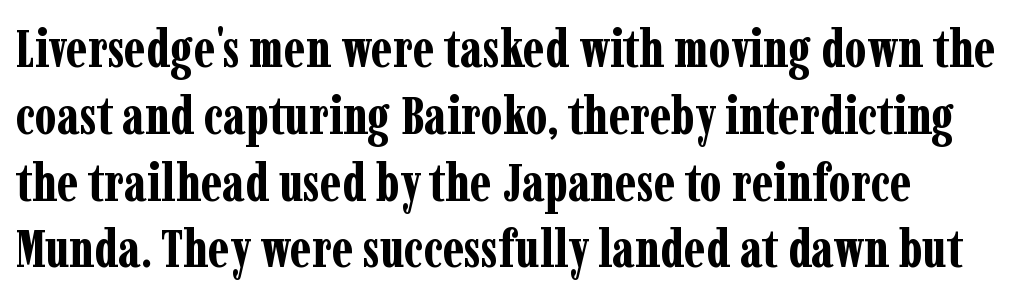
Does extra space separate the letters? No, they use regular spacing. What's the leading like? Ordinary, nothing unusual. The passage shown is typeset with a serif family. It's the straight-up-and-down kind of type.
